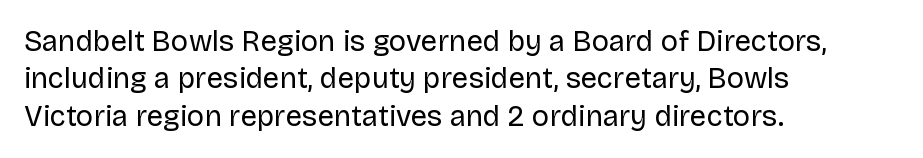
Q: Is the text bold? A: No.
Q: Is the text italic (slanted)? A: No, it is upright.
Q: Is the typeface a serif or a sans-serif typeface? A: Sans-serif.
Q: Is the text underlined? A: No.
Q: How is the paragraph aligned? A: Left-aligned.
Q: Is the spacing between letters normal or unusually wide? A: Normal.
Q: Is the spacing between lines tight, normal or loose? A: Normal.
Q: Width (condensed, normal, or wide)? A: Normal.
Q: Stroke contrast? A: Low.
Q: x-height? A: Large.
Q: Monospaced? A: No.
